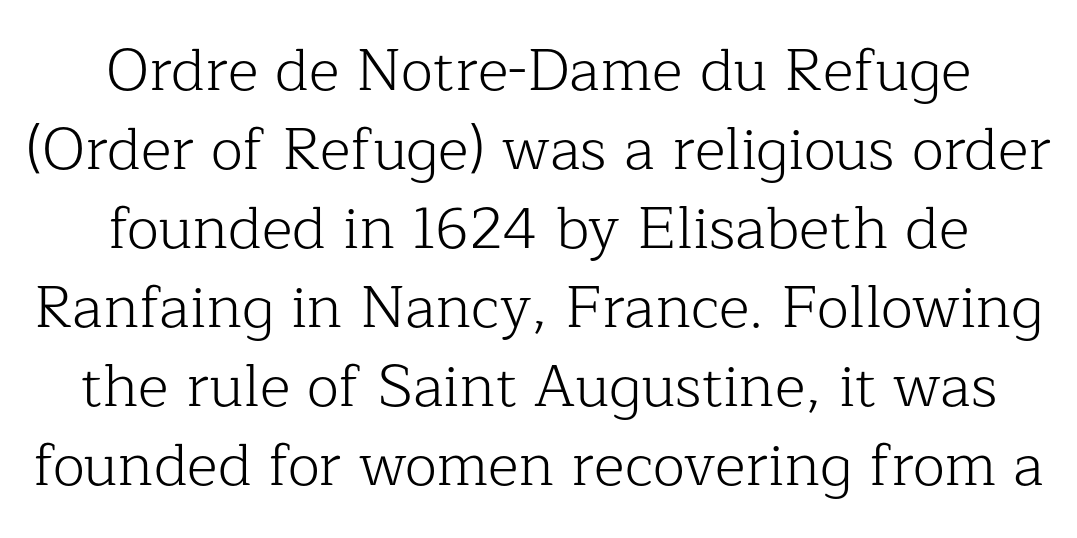
{"serif": "yes", "italic": "no", "bold": "no", "weight": "light", "width": "normal", "stroke_contrast": "low", "x_height": "medium", "monospaced": "no", "underline": "no", "align": "center", "line_spacing": "normal", "line_spacing_ratio": 1.34, "letter_spacing": "normal", "letter_spacing_em": 0.0, "glyph_px": 59}
